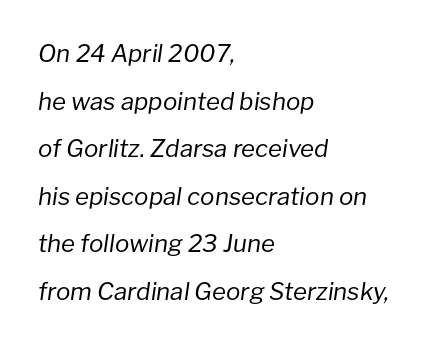
Short note: letters normally spaced. Style check: oblique. In CSS terms this would be text-align: left. The passage shown stacks its lines with a broad gap.
